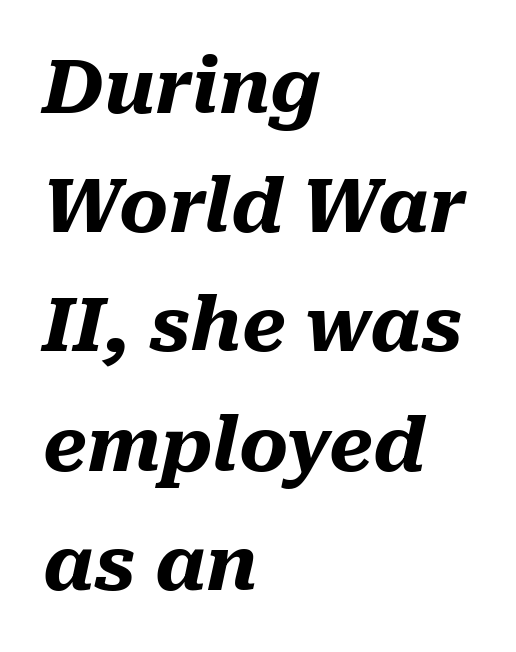
Q: Is the text bold? A: Yes.
Q: Is the text italic (slanted)? A: Yes, it leans right by about 10 degrees.
Q: Is the text underlined? A: No.
Q: How is the paragraph aligned? A: Left-aligned.
Q: Is the spacing between letters normal or unusually wide? A: Normal.
Q: Is the spacing between lines tight, normal or loose? A: Normal.
Q: Width (condensed, normal, or wide)? A: Normal.
Q: Stroke contrast? A: Medium.
Q: x-height? A: Medium.
Q: Monospaced? A: No.
